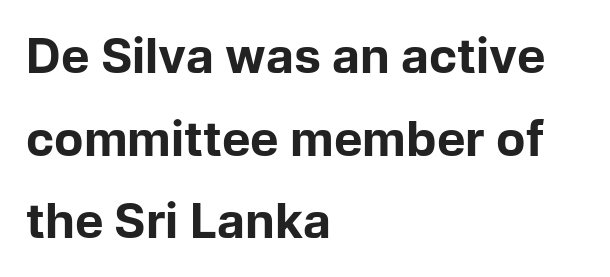
The image shows 48 px bold sans-serif type, upright; set left-aligned, line spacing 1.72x, normal letter spacing, not underlined; low stroke contrast and a medium x-height.
